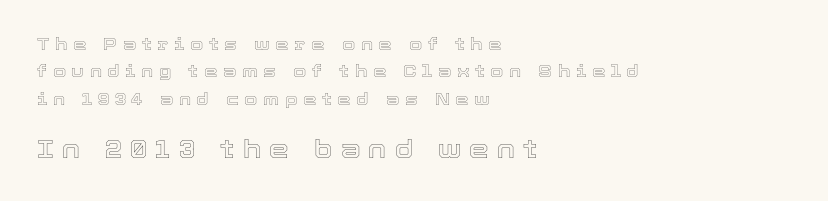
{"italic": "no", "underline": "no", "align": "left", "line_spacing": "normal", "line_spacing_ratio": 1.61, "letter_spacing": "wide", "letter_spacing_em": 0.33, "larger_block": "second", "size_ratio": 1.47, "glyph_px": 25}
